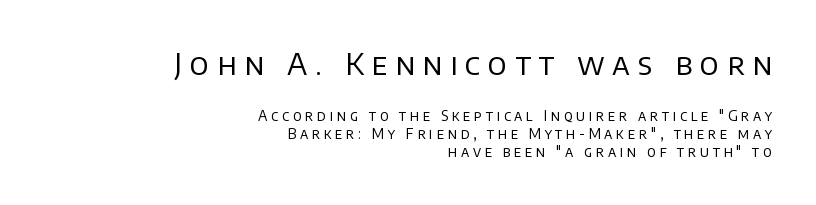
The image shows 30 px regular-weight sans-serif type, upright; set right-aligned, normal line spacing (1.27x), unusually wide letter spacing (+0.26 em), not underlined; the first (top) block is 2.14x larger; low stroke contrast and a large x-height.
